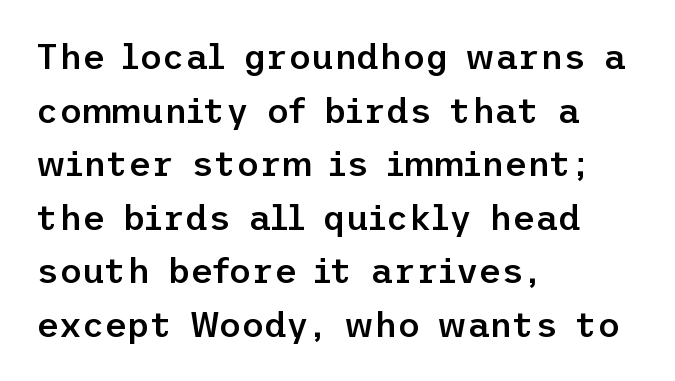
The image shows 35 px semibold sans-serif type, upright; set left-aligned, normal line spacing (1.53x), normal letter spacing, not underlined; low stroke contrast and a medium x-height.
